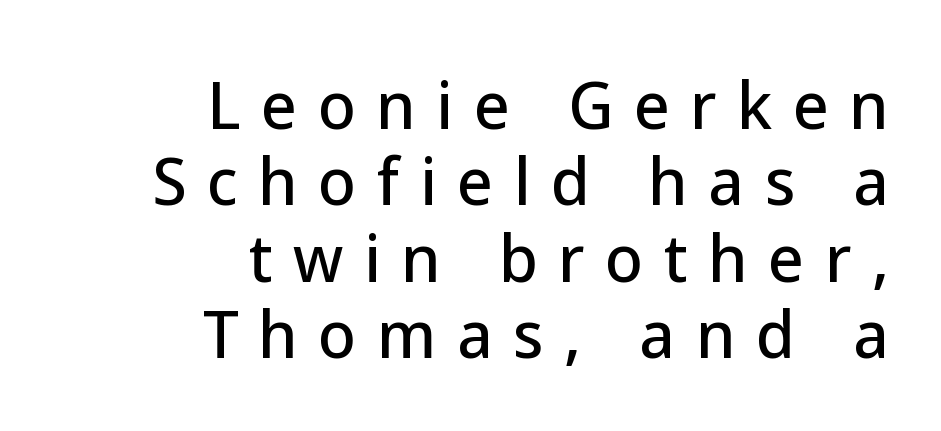
{"serif": "no", "italic": "no", "width": "normal", "stroke_contrast": "low", "x_height": "medium", "monospaced": "no", "underline": "no", "align": "right", "line_spacing_ratio": 1.23, "letter_spacing": "wide", "letter_spacing_em": 0.33, "glyph_px": 62}
